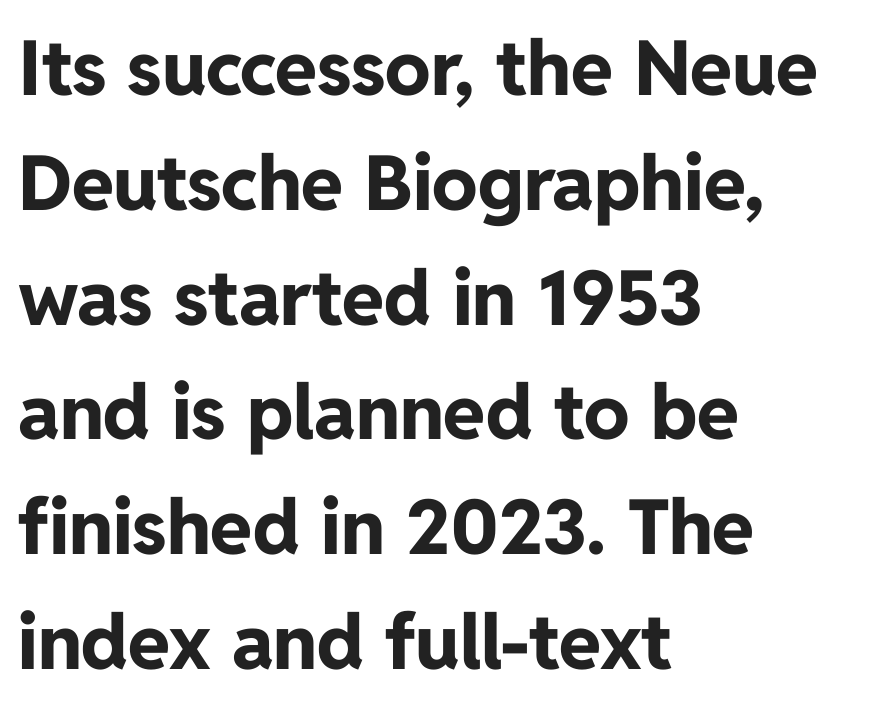
The image shows 76 px bold sans-serif type, upright; set left-aligned, normal line spacing (1.51x), normal letter spacing, not underlined; low stroke contrast and a medium x-height.
